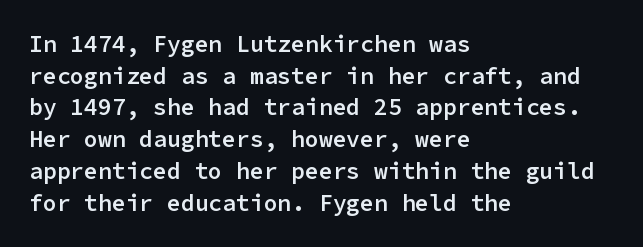
{"italic": "no", "bold": "semi", "underline": "no", "align": "left", "line_spacing": "normal", "line_spacing_ratio": 1.38, "letter_spacing": "normal", "letter_spacing_em": 0.0, "glyph_px": 23}
